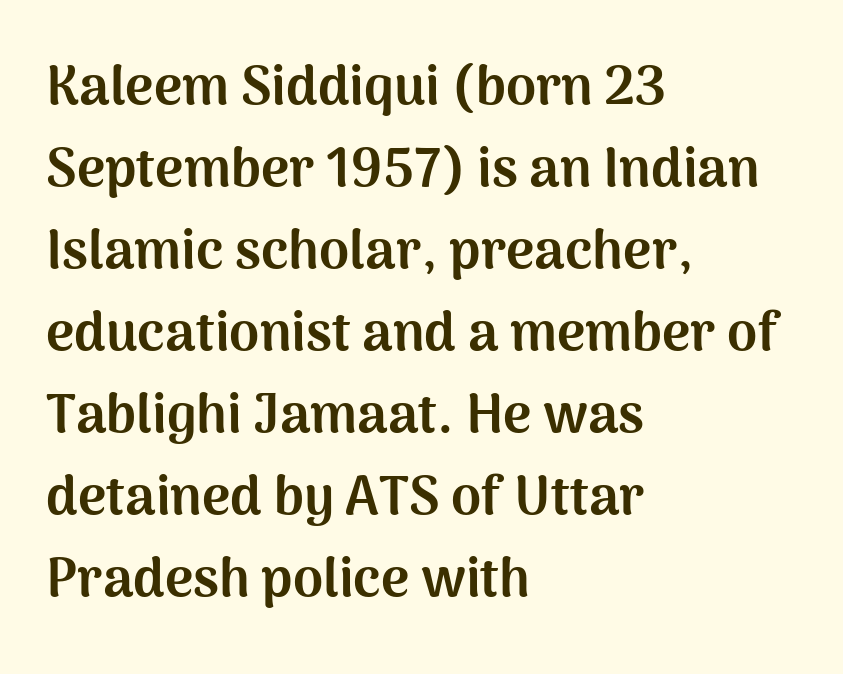
The image shows 54 px bold sans-serif type, upright; set left-aligned, normal line spacing (1.52x), normal letter spacing, not underlined; medium stroke contrast and a medium x-height.
